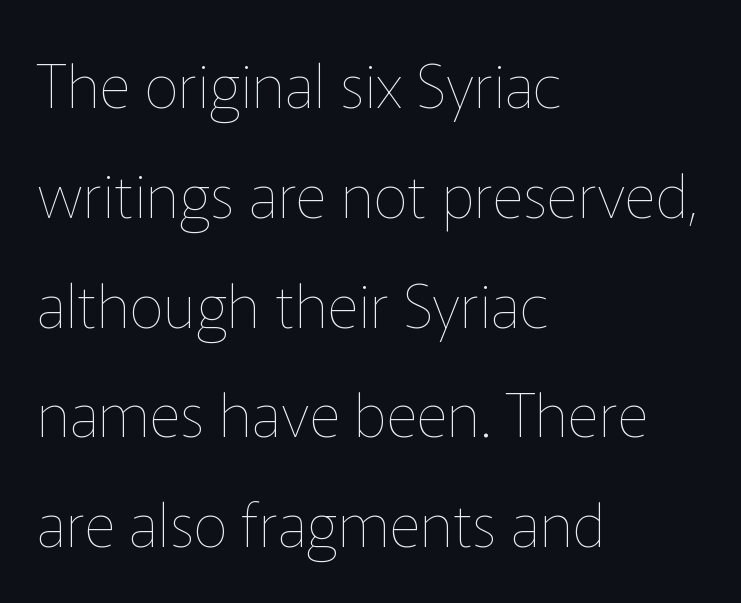
The image shows 61 px thin type, upright; set left-aligned, line spacing 1.8x, normal letter spacing, not underlined; low stroke contrast and a medium x-height.
